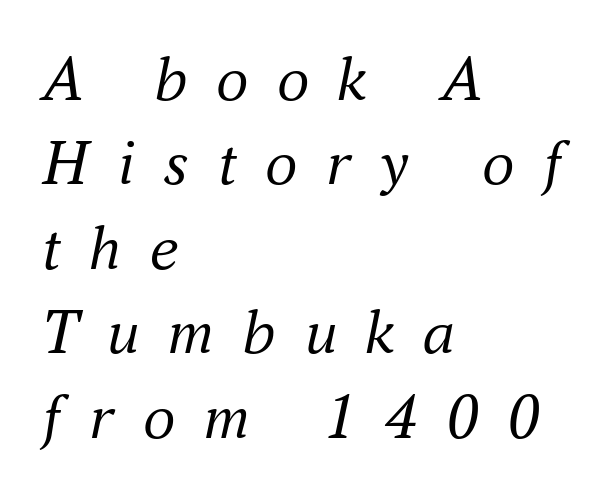
Q: Is the text bold? A: No.
Q: Is the text italic (slanted)? A: Yes, it leans right by about 16 degrees.
Q: Is the typeface a serif or a sans-serif typeface? A: Serif.
Q: Is the text underlined? A: No.
Q: How is the paragraph aligned? A: Left-aligned.
Q: Is the spacing between letters normal or unusually wide? A: Unusually wide.
Q: Is the spacing between lines tight, normal or loose? A: Normal.
Q: Width (condensed, normal, or wide)? A: Normal.
Q: Stroke contrast? A: Medium.
Q: x-height? A: Small.
Q: Monospaced? A: No.
